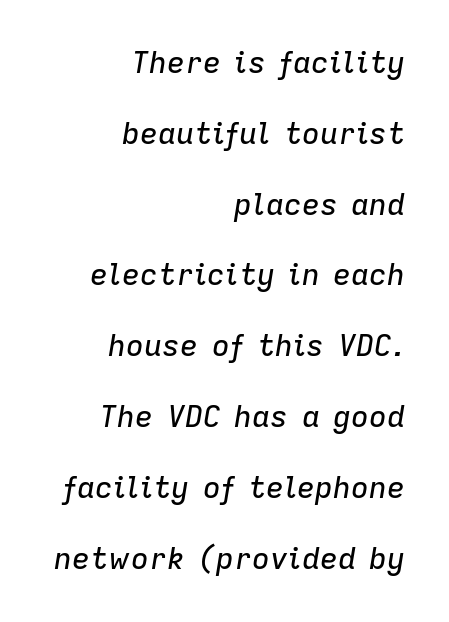
The image shows 30 px text type, italic (leaning right); set right-aligned, loose line spacing (2.36x), normal letter spacing, not underlined; low stroke contrast and a medium x-height.
